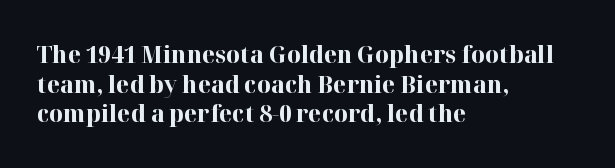
The image shows 24 px bold type, upright; set left-aligned, line spacing 1.23x, normal letter spacing, not underlined.
